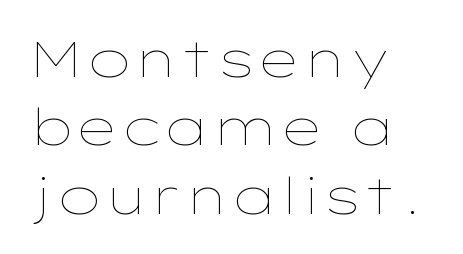
Q: Is the text bold? A: No.
Q: Is the text italic (slanted)? A: No, it is upright.
Q: Is the text underlined? A: No.
Q: How is the paragraph aligned? A: Left-aligned.
Q: Is the spacing between letters normal or unusually wide? A: Normal.
Q: Is the spacing between lines tight, normal or loose? A: Normal.
Q: Width (condensed, normal, or wide)? A: Wide.
Q: Stroke contrast? A: Low.
Q: x-height? A: Medium.
Q: Monospaced? A: No.
